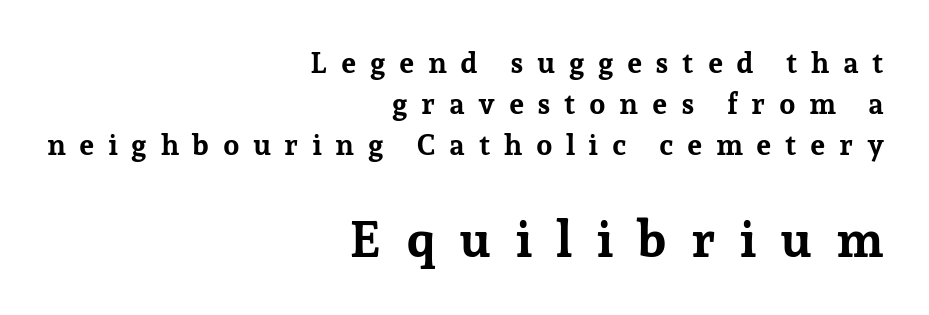
The image shows 51 px bold serif type, upright; set right-aligned, normal line spacing (1.41x), unusually wide letter spacing (+0.46 em), not underlined; the second (bottom) block is 1.76x larger; low stroke contrast and a medium x-height.
